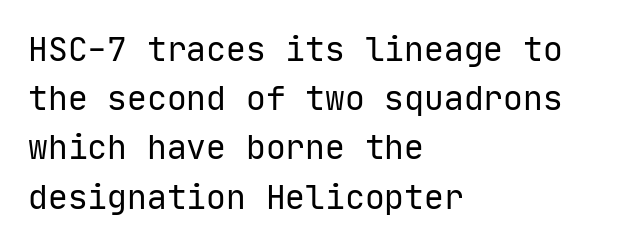
Line beginnings align vertically; line endings do not. Think of a typewriter: that constant character pitch is what you see here. A typesetter would mark this as roman, not italic. Unlike a traditional serif, this face leaves its strokes unadorned.
